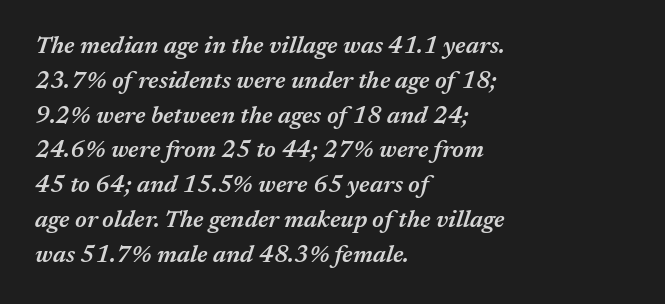
Q: Is the text bold? A: Semi-bold.
Q: Is the text italic (slanted)? A: Yes, it leans right by about 17 degrees.
Q: Is the text underlined? A: No.
Q: How is the paragraph aligned? A: Left-aligned.
Q: Is the spacing between letters normal or unusually wide? A: Normal.
Q: Is the spacing between lines tight, normal or loose? A: Normal.
